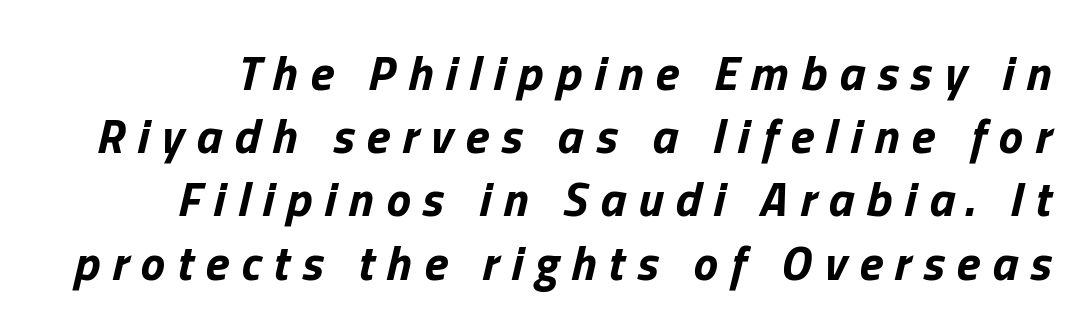
Each glyph is drawn with heavy, bold strokes. The typography opts for an oblique posture over an upright one. Here the glyphs are tracked loosely, breaking word shapes into spaced letters. A typesetter would call this proportional, since set widths differ per character. Quick note: interline space is typical.
